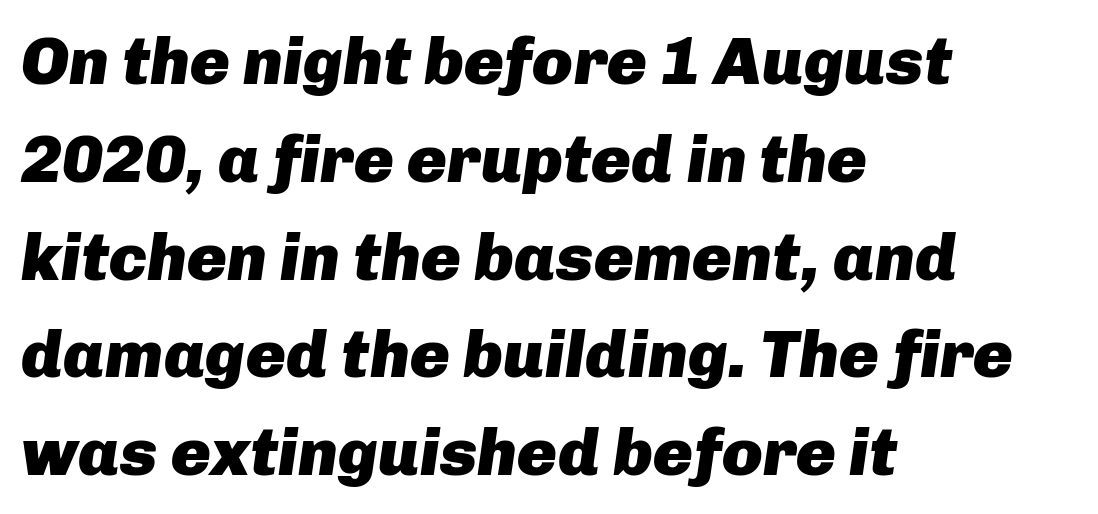
Stroke thickness is high; the sample reads as a true bold. The passage shown has conventional tracking throughout. Every row of glyphs begins at an identical x-position on the left. Looks like regular typesetting: each glyph gets only the width it needs.
